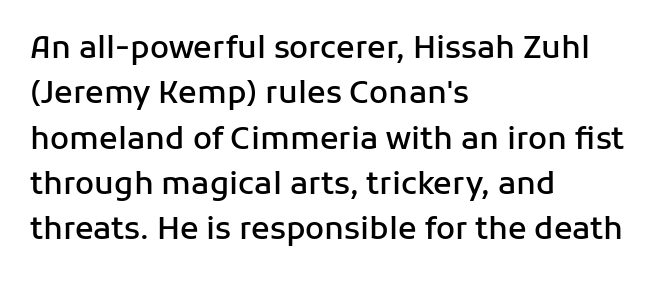
The image shows 31 px semibold sans-serif type, upright; set left-aligned, normal line spacing (1.46x), normal letter spacing, not underlined; low stroke contrast and a medium x-height.
